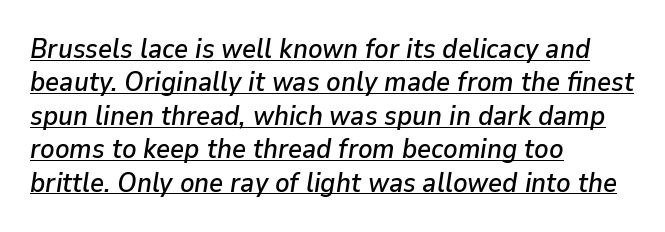
The image shows 27 px text type, italic (leaning right); set left-aligned, line spacing 1.24x, normal letter spacing, underlined.
